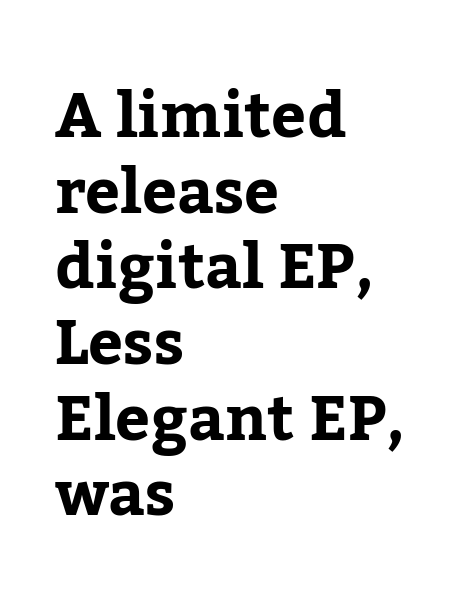
Q: Is the text italic (slanted)? A: No, it is upright.
Q: Is the typeface a serif or a sans-serif typeface? A: Serif.
Q: Is the text underlined? A: No.
Q: How is the paragraph aligned? A: Left-aligned.
Q: Is the spacing between letters normal or unusually wide? A: Normal.
Q: Width (condensed, normal, or wide)? A: Normal.
Q: Stroke contrast? A: Low.
Q: x-height? A: Medium.
Q: Monospaced? A: No.
